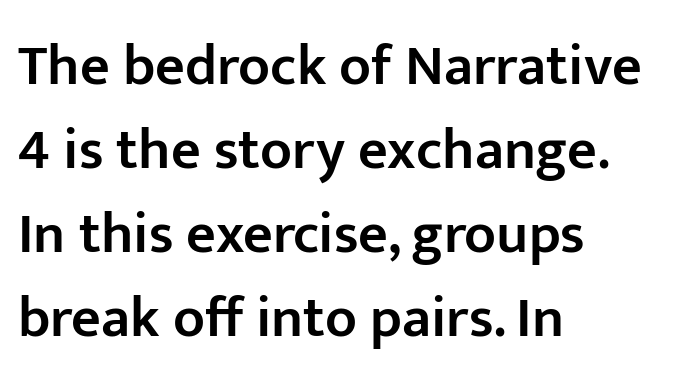
Is this a fixed-width face? No — the glyphs have proportional, varying widths. You can tell from the bare stems that sans-serif type was used. Typesetter's note: demi weight, one step under bold. Reading down the block, your eye returns to a fixed left position each line. The baseline area is clear. Ordinary non-slanted type is in use.
